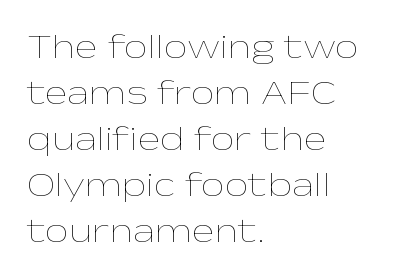
The image shows 34 px thin, wide type, upright; set left-aligned, normal line spacing (1.35x), normal letter spacing, not underlined; low stroke contrast and a medium x-height.
